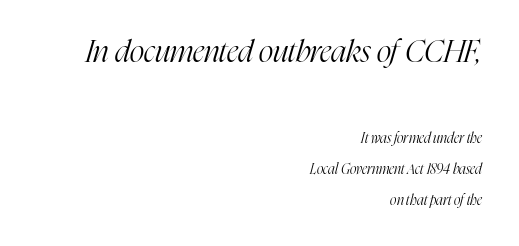
The image shows 31 px light, condensed serif type, italic (leaning right); set right-aligned, loose line spacing (2.23x), normal letter spacing, not underlined; the first (top) block is 2.21x larger; high stroke contrast and a medium x-height.
